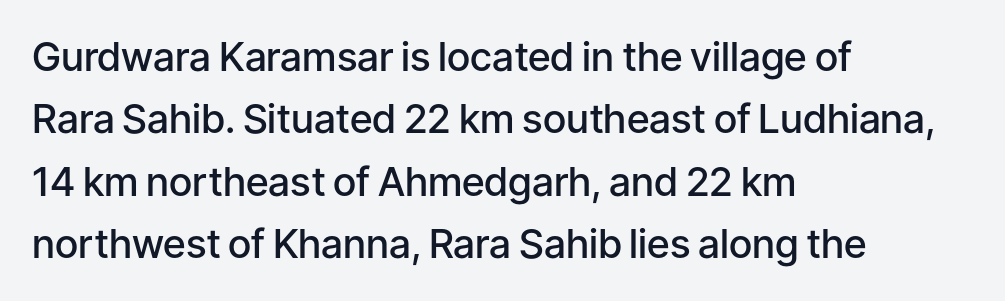
{"serif": "no", "italic": "no", "bold": "semi", "weight": "semibold", "width": "normal", "stroke_contrast": "low", "x_height": "medium", "monospaced": "no", "underline": "no", "align": "left", "line_spacing": "normal", "line_spacing_ratio": 1.56, "letter_spacing": "normal", "letter_spacing_em": 0.0, "glyph_px": 40}
